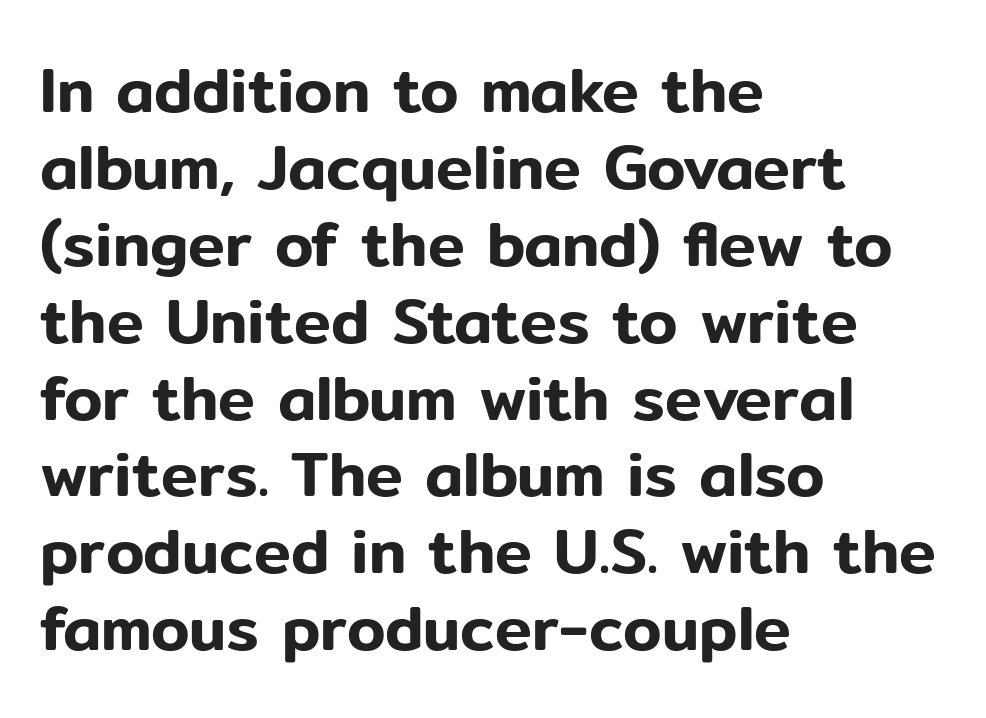
{"serif": "no", "italic": "no", "width": "normal", "stroke_contrast": "low", "x_height": "medium", "monospaced": "no", "underline": "no", "align": "left", "line_spacing_ratio": 1.24, "letter_spacing": "normal", "letter_spacing_em": 0.0, "glyph_px": 62}
